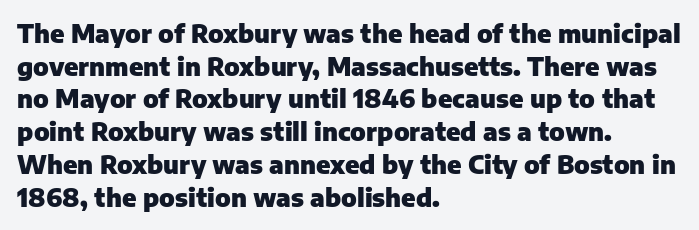
The image shows 25 px bold type, upright; set left-aligned, normal line spacing (1.31x), normal letter spacing, not underlined.
